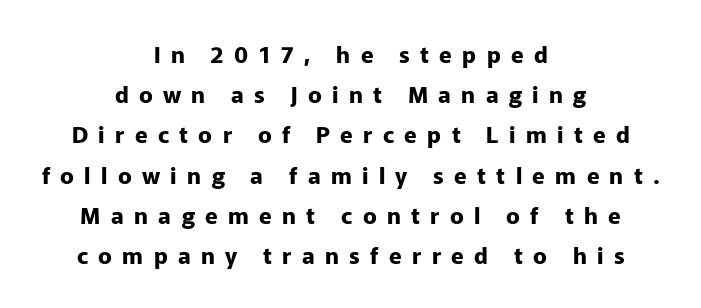
Q: Is the text bold? A: Yes.
Q: Is the text italic (slanted)? A: No, it is upright.
Q: Is the text underlined? A: No.
Q: How is the paragraph aligned? A: Centered.
Q: Is the spacing between letters normal or unusually wide? A: Unusually wide.
